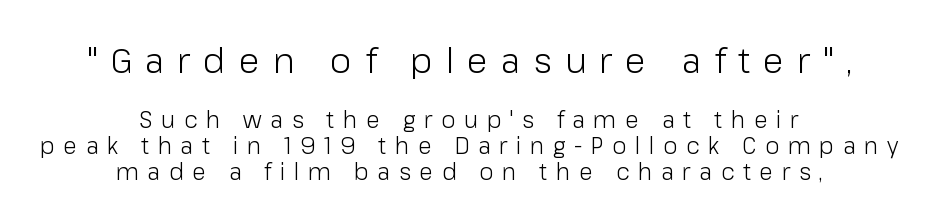
{"serif": "no", "italic": "no", "bold": "no", "weight": "light", "width": "normal", "stroke_contrast": "low", "x_height": "medium", "monospaced": "no", "underline": "no", "align": "center", "line_spacing": "tight", "line_spacing_ratio": 1.13, "letter_spacing": "wide", "letter_spacing_em": 0.37, "larger_block": "first", "size_ratio": 1.52, "glyph_px": 35}
